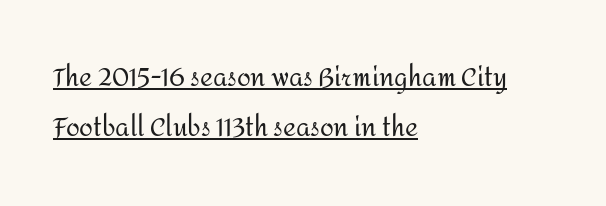
{"italic": "no", "bold": "no", "underline": "yes", "align": "left", "line_spacing": "loose", "line_spacing_ratio": 1.99, "letter_spacing": "normal", "letter_spacing_em": 0.0, "glyph_px": 25}
